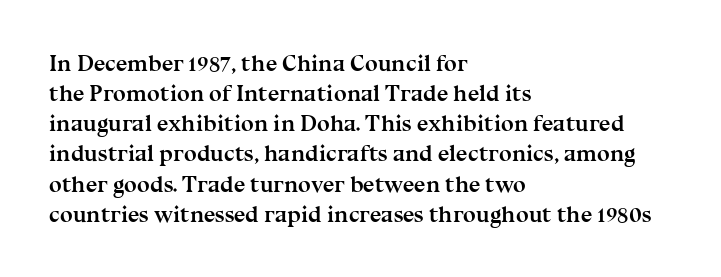
Does extra space separate the letters? No, they use regular spacing. The passage is arranged the way most books set body copy — flush left. Successive baselines arrive at the customary interval. Posture: upright roman. Is the type bold? Yes — the strokes are clearly thick and heavy.
